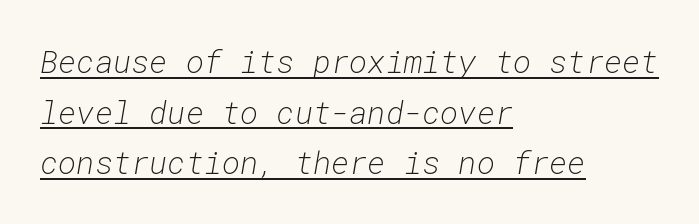
{"italic": "yes", "lean": "right", "slant_degrees": 10, "bold": "no", "weight": "light", "width": "normal", "stroke_contrast": "low", "x_height": "medium", "monospaced": "yes", "underline": "yes", "align": "left", "line_spacing": "normal", "line_spacing_ratio": 1.63, "letter_spacing": "normal", "letter_spacing_em": 0.0, "glyph_px": 31}
